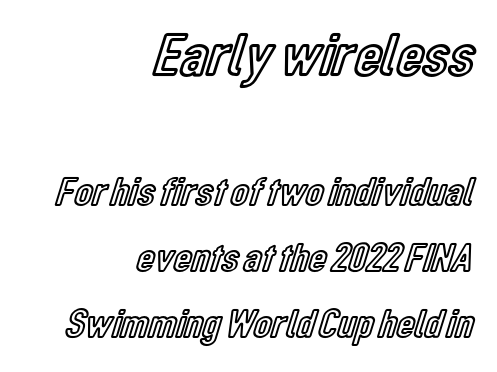
{"width": "condensed", "x_height": "medium", "monospaced": "no", "underline": "no", "align": "right", "line_spacing": "normal", "line_spacing_ratio": 1.6, "letter_spacing": "normal", "letter_spacing_em": 0.0, "larger_block": "first", "size_ratio": 1.49, "glyph_px": 61}
